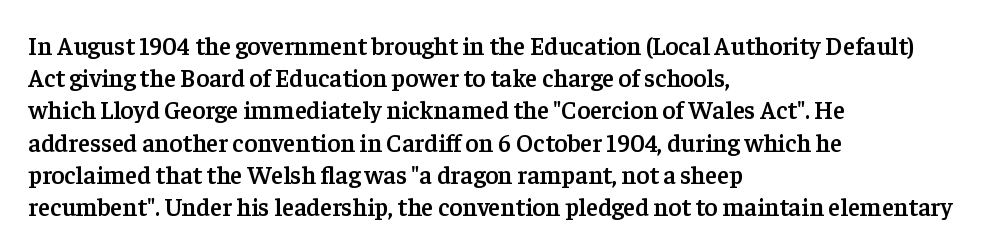
Q: Is the text bold? A: Semi-bold.
Q: Is the text italic (slanted)? A: No, it is upright.
Q: Is the text underlined? A: No.
Q: How is the paragraph aligned? A: Left-aligned.
Q: Is the spacing between letters normal or unusually wide? A: Normal.
Q: Is the spacing between lines tight, normal or loose? A: Normal.
